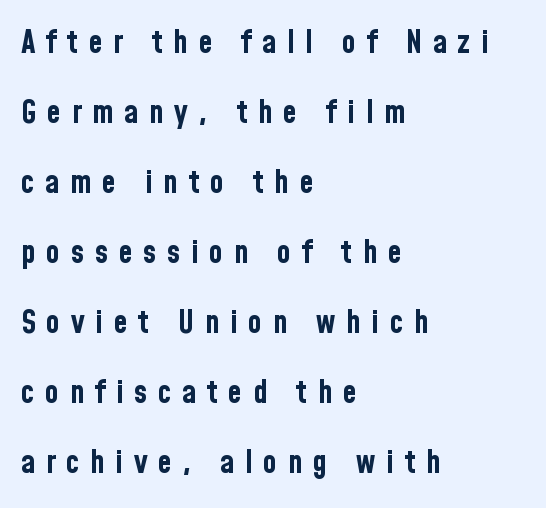
The image shows 32 px bold, condensed sans-serif type, upright; set left-aligned, loose line spacing (2.19x), unusually wide letter spacing (+0.33 em), not underlined; low stroke contrast and a medium x-height.
